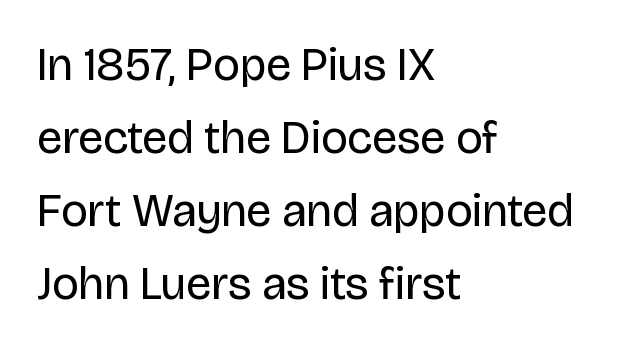
{"serif": "no", "italic": "no", "bold": "no", "weight": "regular", "width": "normal", "stroke_contrast": "low", "x_height": "large", "monospaced": "no", "underline": "no", "align": "left", "line_spacing": "normal", "line_spacing_ratio": 1.59, "letter_spacing": "normal", "letter_spacing_em": 0.0, "glyph_px": 46}
